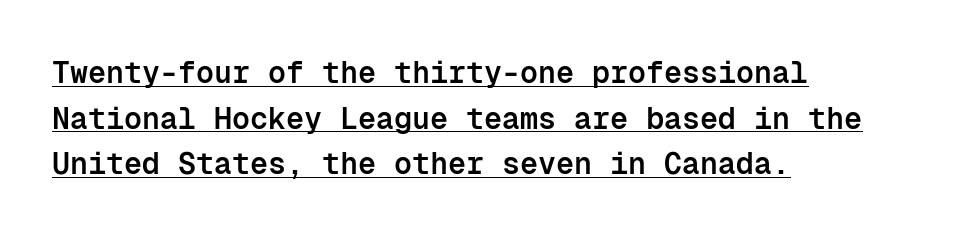
The specimen reads as upright at a glance. Standard letterfit; no display-style spreading of the glyphs. Do the characters align in a grid? Yes, the font is monospaced. Does a line run under the words? Yes, clearly. The ragged edge is on the right, which tells us the setting is flush left. In terms of weight, the rendering is demibold, just under bold.
